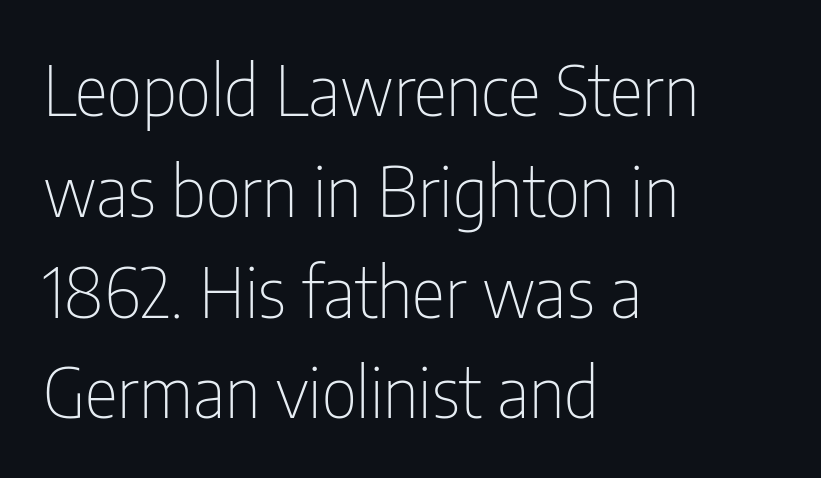
The image shows 70 px thin, condensed sans-serif type, upright; set left-aligned, normal line spacing (1.44x), normal letter spacing, not underlined; low stroke contrast and a medium x-height.
